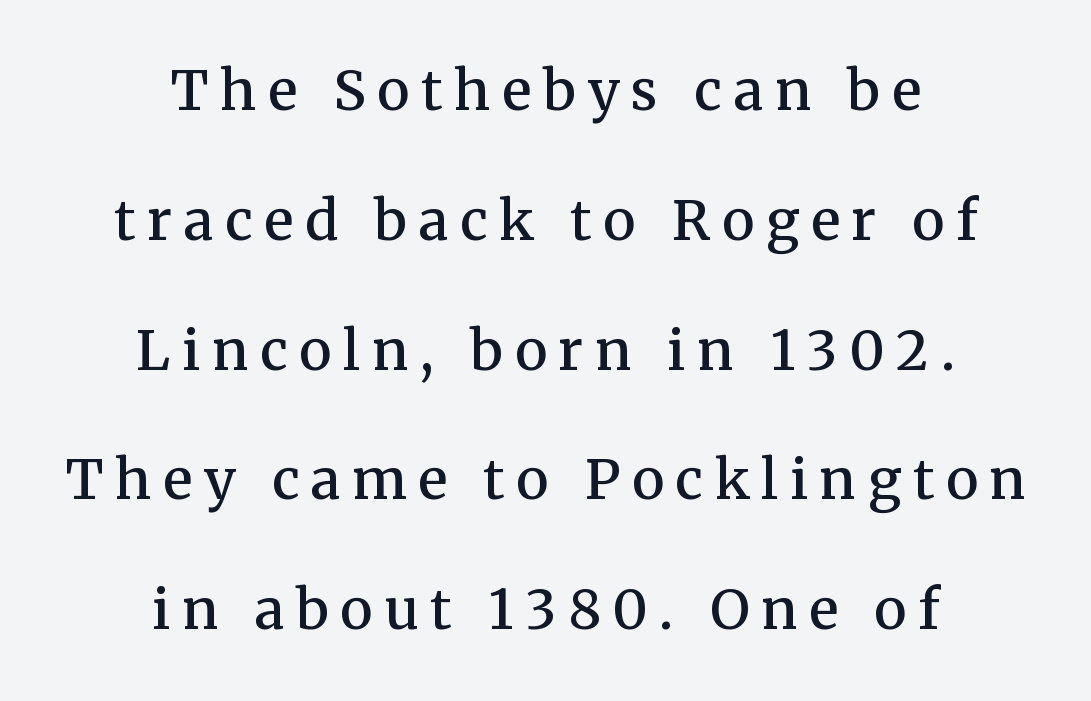
Posture: upright roman. The space directly below the letters is spotless. Whoever set this chose breathing room over compactness in the vertical rhythm. Letterform terminals end in serifs throughout the passage.
